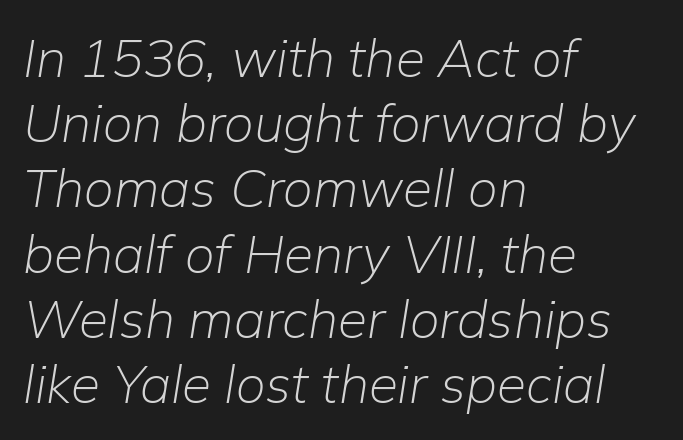
Q: Is the text bold? A: No.
Q: Is the text italic (slanted)? A: Yes, it leans right by about 9 degrees.
Q: Is the text underlined? A: No.
Q: How is the paragraph aligned? A: Left-aligned.
Q: Is the spacing between letters normal or unusually wide? A: Normal.
Q: Width (condensed, normal, or wide)? A: Normal.
Q: Stroke contrast? A: Low.
Q: x-height? A: Medium.
Q: Monospaced? A: No.
